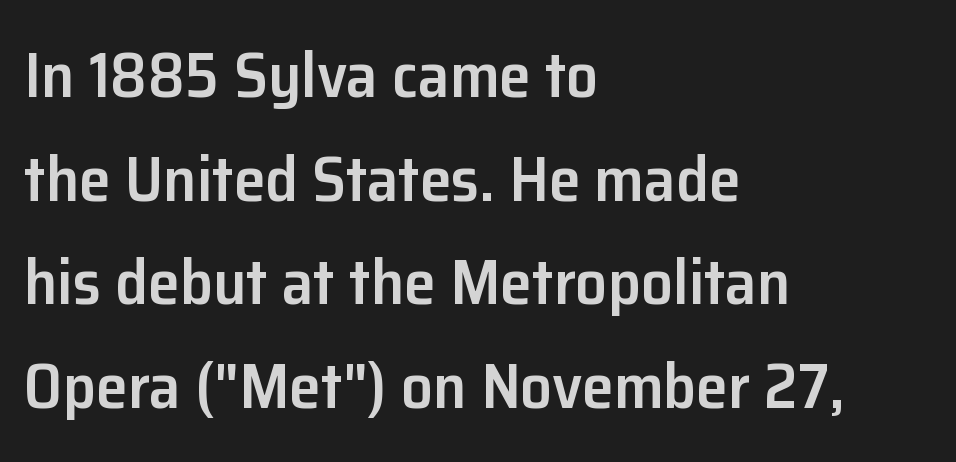
Observe the ordinary spacing: letters are neighbours, not strangers. In terms of leading, this rendering sits right in the middle. Its strokes are somewhat broadened, the hallmark of semibold type. The text block is weighted toward the left margin, trailing off unevenly rightward. A typesetter would mark this as roman, not italic. Words float on clear page, feet unadorned.
